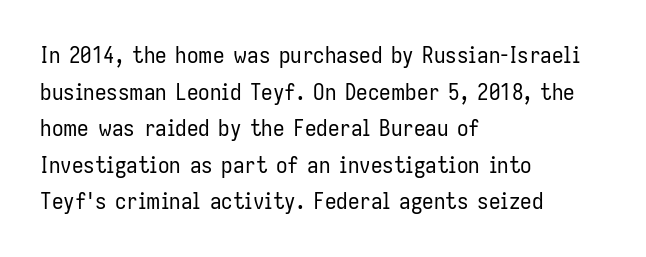
{"italic": "no", "bold": "no", "underline": "no", "align": "left", "line_spacing": "normal", "line_spacing_ratio": 1.59, "letter_spacing": "normal", "letter_spacing_em": 0.0, "glyph_px": 23}
